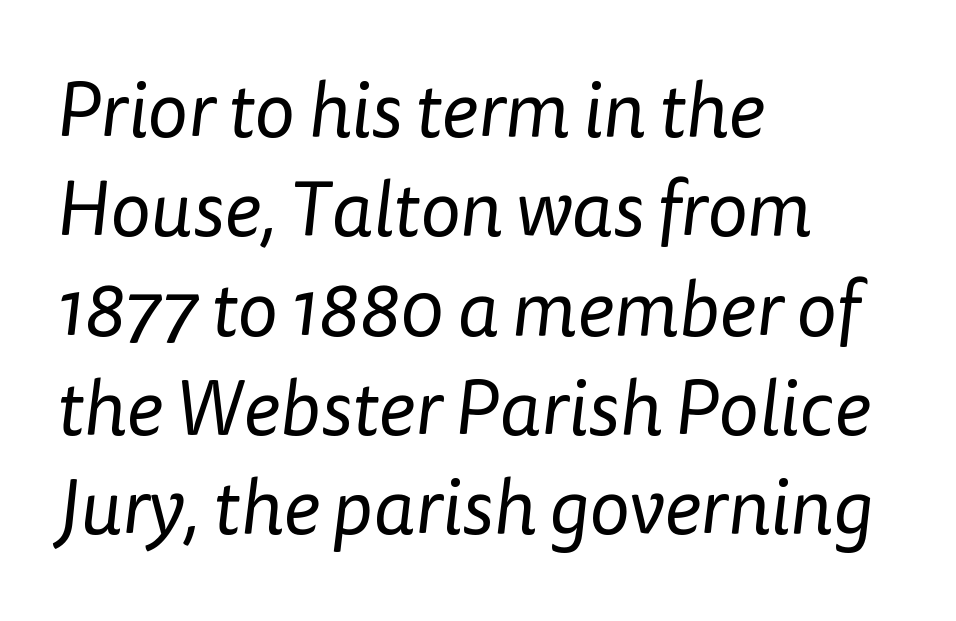
Q: Is the text bold? A: No.
Q: Is the typeface a serif or a sans-serif typeface? A: Sans-serif.
Q: Is the text underlined? A: No.
Q: How is the paragraph aligned? A: Left-aligned.
Q: Is the spacing between letters normal or unusually wide? A: Normal.
Q: Is the spacing between lines tight, normal or loose? A: Normal.
Q: Width (condensed, normal, or wide)? A: Normal.
Q: Stroke contrast? A: Low.
Q: x-height? A: Medium.
Q: Monospaced? A: No.
